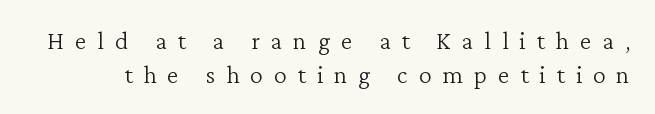
Q: Is the text bold? A: No.
Q: Is the text italic (slanted)? A: No, it is upright.
Q: Is the text underlined? A: No.
Q: Is the spacing between letters normal or unusually wide? A: Unusually wide.
Q: Is the spacing between lines tight, normal or loose? A: Normal.
